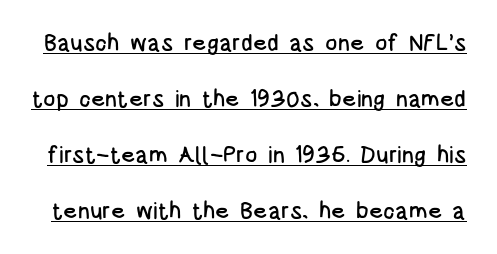
Q: Is the text italic (slanted)? A: No, it is upright.
Q: Is the text underlined? A: Yes.
Q: Is the spacing between letters normal or unusually wide? A: Normal.
Q: Is the spacing between lines tight, normal or loose? A: Loose.
